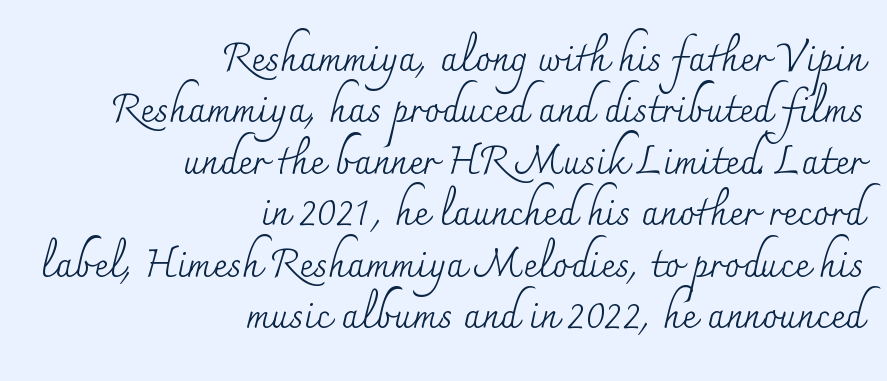
The image shows 39 px regular-weight serif type; set right-aligned, normal line spacing (1.32x), normal letter spacing, not underlined; medium stroke contrast and a small x-height.
